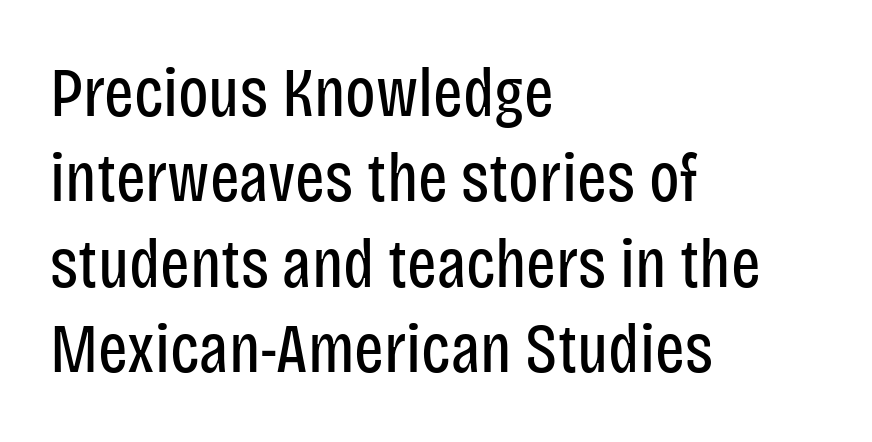
The letters carry no serifs — their stems end cleanly without finishing strokes. Short note: letters normally spaced. The area under the type is left untouched. Reading down the block, your eye returns to a fixed left position each line. Weight: regular or lighter.
